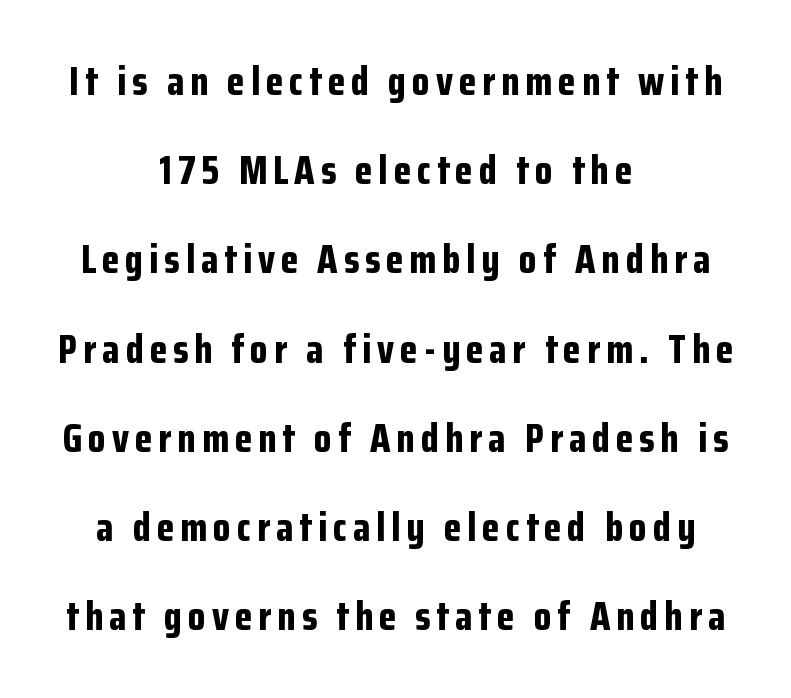
The image shows 40 px bold, condensed sans-serif type, upright; set centered, loose line spacing (2.23x), not underlined; low stroke contrast and a medium x-height.
